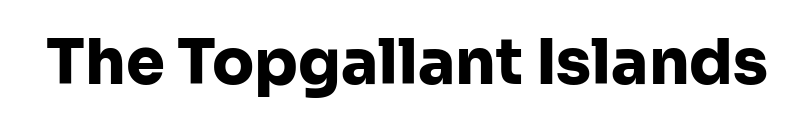
{"serif": "no", "italic": "no", "bold": "yes", "weight": "heavy", "width": "normal", "stroke_contrast": "low", "x_height": "medium", "monospaced": "no", "underline": "no", "letter_spacing": "normal", "letter_spacing_em": 0.0, "glyph_px": 62}
